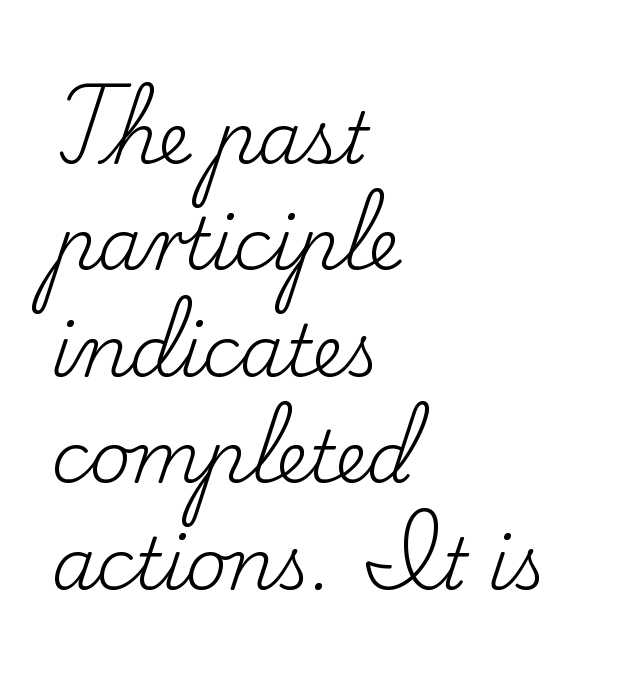
{"serif": "yes", "bold": "no", "weight": "regular", "width": "normal", "stroke_contrast": "low", "x_height": "small", "monospaced": "no", "underline": "no", "align": "left", "line_spacing": "normal", "line_spacing_ratio": 1.5, "letter_spacing": "normal", "letter_spacing_em": 0.0, "glyph_px": 71}
